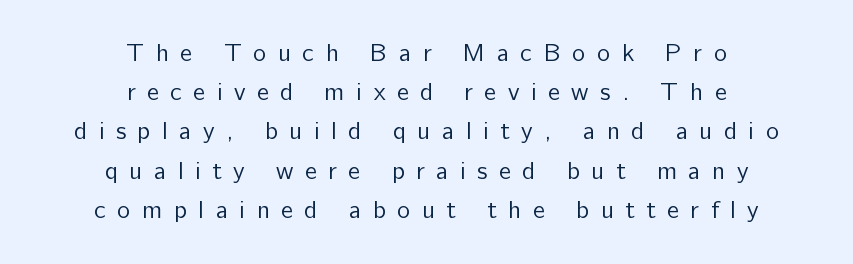
{"italic": "no", "bold": "no", "underline": "no", "align": "center", "line_spacing": "normal", "line_spacing_ratio": 1.57, "letter_spacing": "wide", "letter_spacing_em": 0.46, "glyph_px": 25}
